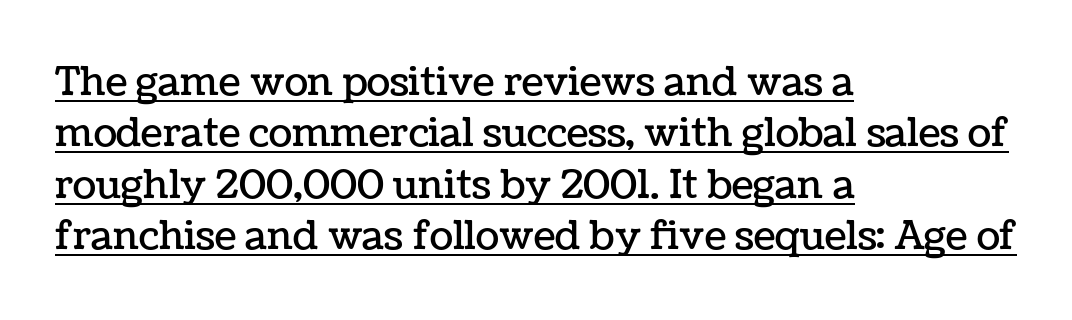
Q: Is the text italic (slanted)? A: No, it is upright.
Q: Is the text underlined? A: Yes.
Q: How is the paragraph aligned? A: Left-aligned.
Q: Is the spacing between letters normal or unusually wide? A: Normal.
Q: Is the spacing between lines tight, normal or loose? A: Normal.
Q: Width (condensed, normal, or wide)? A: Normal.
Q: Stroke contrast? A: Low.
Q: x-height? A: Medium.
Q: Monospaced? A: No.
